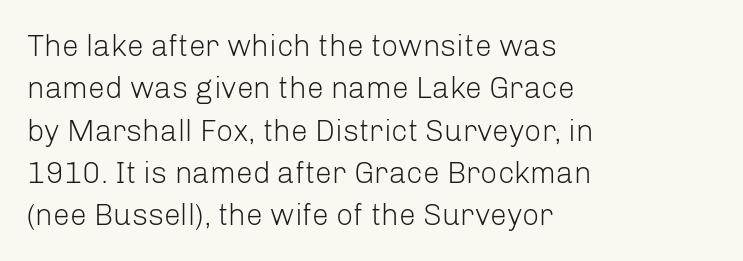
No italicization has been applied; the sample stays upright. Weight: not bold — regular or lighter. Varying glyph widths throughout — classic text-font behaviour. Each word holds together tightly as a unit, with standard inter-letter gaps. A classic flush-left, rag-right setting is used for this passage. The glyphs are unaccompanied by any horizontal stroke below them.
